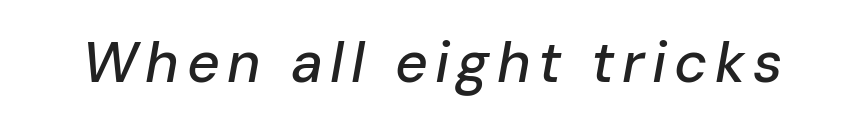
Q: Is the text italic (slanted)? A: Yes, it leans right by about 10 degrees.
Q: Is the text underlined? A: No.
Q: Width (condensed, normal, or wide)? A: Normal.
Q: Stroke contrast? A: Low.
Q: x-height? A: Medium.
Q: Monospaced? A: No.
